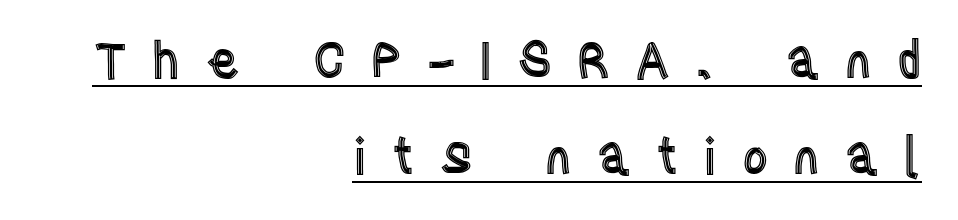
The image shows 50 px condensed type, upright; set right-aligned, loose line spacing (1.92x), unusually wide letter spacing (+0.5 em), underlined; a large x-height.
